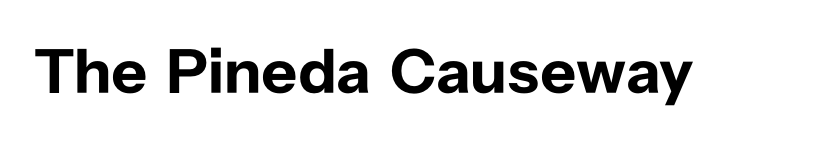
Q: Is the text bold? A: Yes.
Q: Is the text italic (slanted)? A: No, it is upright.
Q: Is the typeface a serif or a sans-serif typeface? A: Sans-serif.
Q: Is the text underlined? A: No.
Q: Is the spacing between letters normal or unusually wide? A: Normal.
Q: Width (condensed, normal, or wide)? A: Normal.
Q: Stroke contrast? A: Low.
Q: x-height? A: Medium.
Q: Monospaced? A: No.
